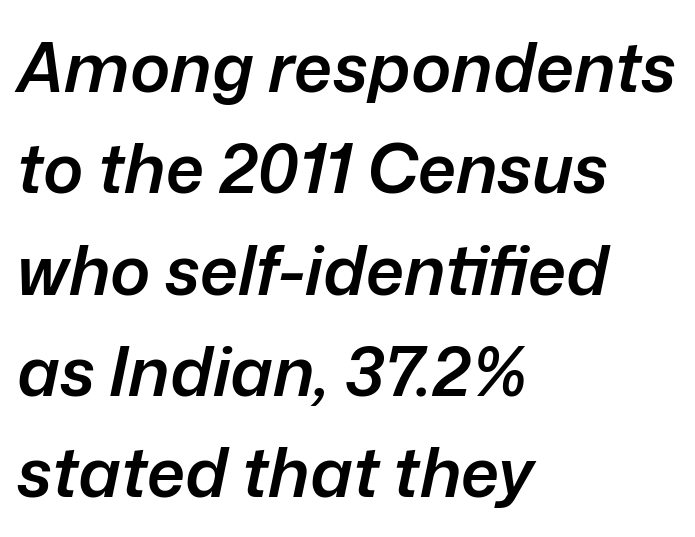
{"italic": "yes", "lean": "right", "slant_degrees": 12, "bold": "semi", "weight": "semibold", "width": "normal", "stroke_contrast": "low", "x_height": "medium", "monospaced": "no", "underline": "no", "align": "left", "line_spacing": "normal", "line_spacing_ratio": 1.49, "letter_spacing": "normal", "letter_spacing_em": 0.0, "glyph_px": 68}
